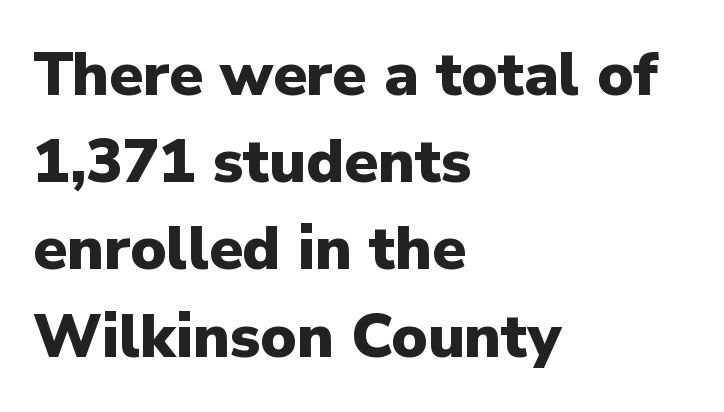
{"serif": "no", "italic": "no", "bold": "yes", "weight": "heavy", "width": "normal", "stroke_contrast": "low", "x_height": "medium", "monospaced": "no", "underline": "no", "align": "left", "line_spacing": "normal", "line_spacing_ratio": 1.43, "letter_spacing": "normal", "letter_spacing_em": 0.0, "glyph_px": 61}
